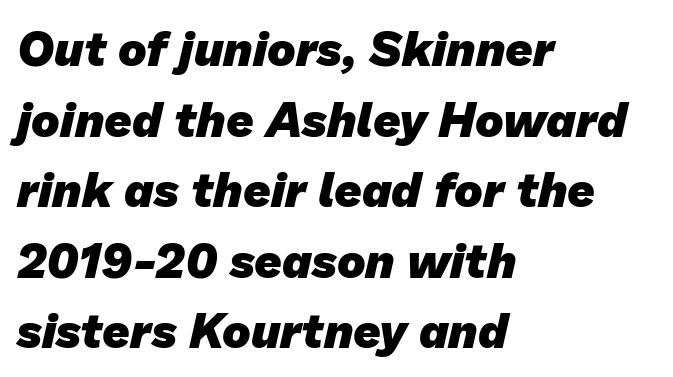
Caption: standard tracking, unaltered. Casual observation: everything's shoved over to the left. You could not count columns in this text — the font is proportionally spaced. Bare-footed words on every line.
